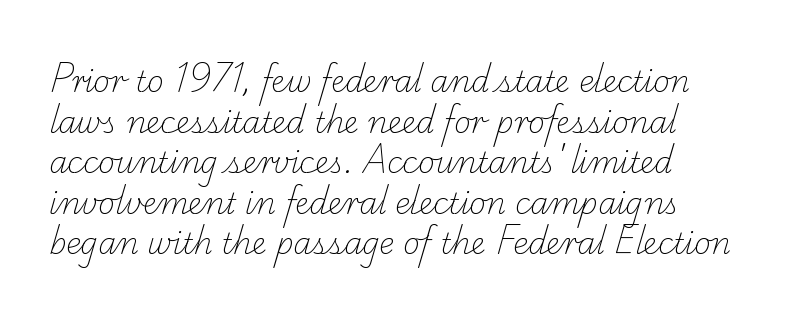
The image shows 29 px light serif type; set left-aligned, normal line spacing (1.4x), normal letter spacing, not underlined; low stroke contrast and a small x-height.
